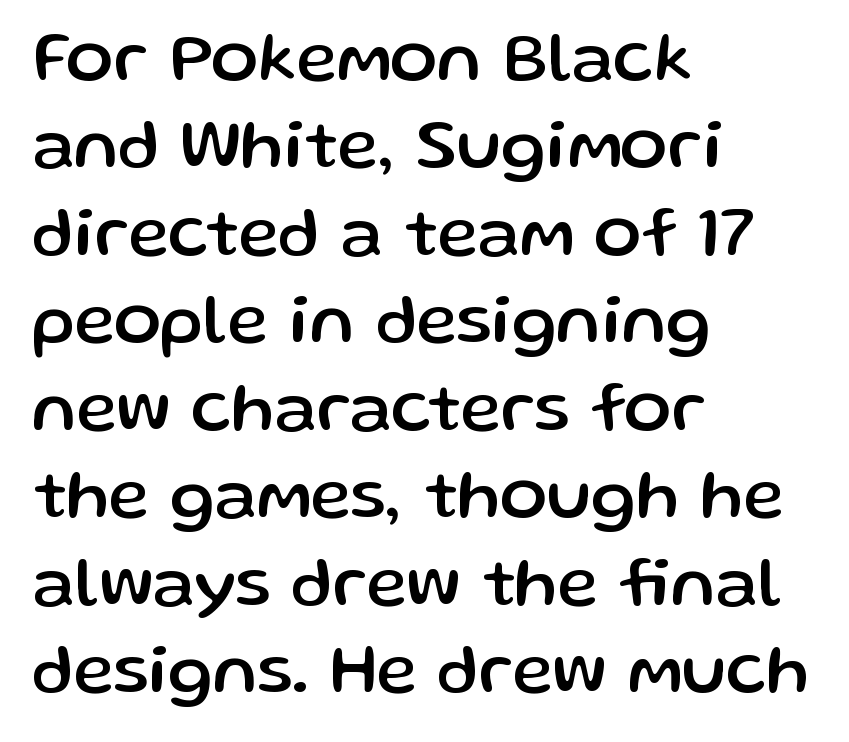
{"serif": "no", "italic": "no", "width": "normal", "stroke_contrast": "low", "x_height": "medium", "monospaced": "no", "underline": "no", "align": "left", "line_spacing": "normal", "line_spacing_ratio": 1.25, "letter_spacing": "normal", "letter_spacing_em": 0.0, "glyph_px": 70}
